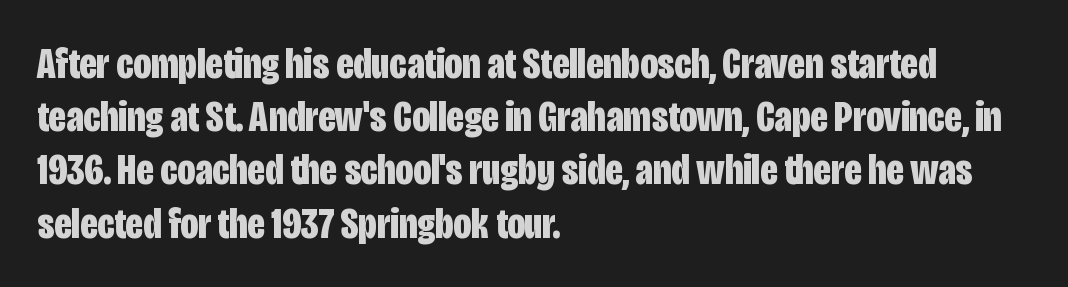
Q: Is the text bold? A: Yes.
Q: Is the text italic (slanted)? A: No, it is upright.
Q: Is the typeface a serif or a sans-serif typeface? A: Sans-serif.
Q: Is the text underlined? A: No.
Q: How is the paragraph aligned? A: Left-aligned.
Q: Is the spacing between letters normal or unusually wide? A: Normal.
Q: Width (condensed, normal, or wide)? A: Condensed.
Q: Stroke contrast? A: Low.
Q: x-height? A: Large.
Q: Monospaced? A: No.
